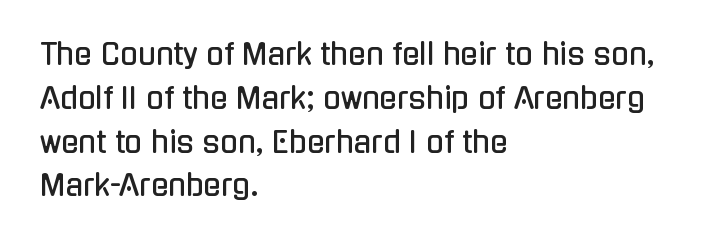
Q: Is the text italic (slanted)? A: No, it is upright.
Q: Is the typeface a serif or a sans-serif typeface? A: Sans-serif.
Q: Is the text underlined? A: No.
Q: How is the paragraph aligned? A: Left-aligned.
Q: Is the spacing between letters normal or unusually wide? A: Normal.
Q: Is the spacing between lines tight, normal or loose? A: Normal.
Q: Width (condensed, normal, or wide)? A: Condensed.
Q: Stroke contrast? A: Low.
Q: x-height? A: Medium.
Q: Monospaced? A: No.
